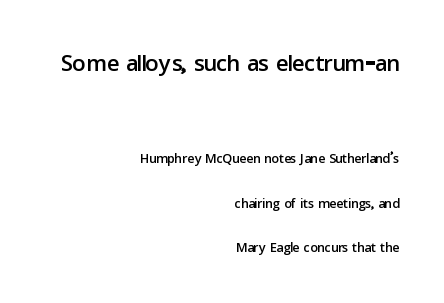
The image shows 33 px sans-serif type, upright; set right-aligned, loose line spacing (2.33x), normal letter spacing, not underlined; the first (top) block is 1.74x larger; low stroke contrast and a medium x-height.
